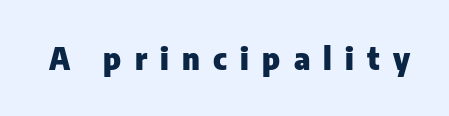
{"serif": "no", "italic": "no", "bold": "yes", "weight": "heavy", "width": "normal", "stroke_contrast": "low", "x_height": "medium", "monospaced": "no", "underline": "no", "letter_spacing": "wide", "letter_spacing_em": 0.44, "glyph_px": 30}
